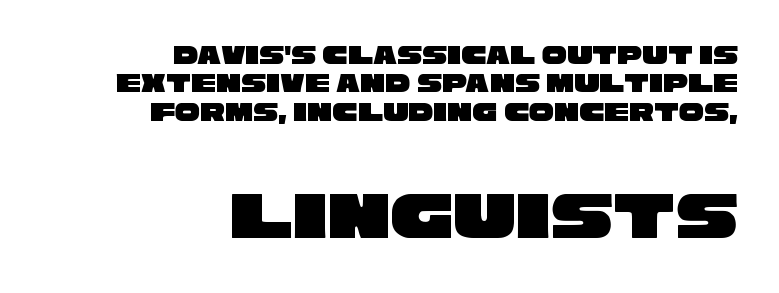
{"serif": "no", "width": "wide", "stroke_contrast": "low", "x_height": "large", "monospaced": "no", "underline": "no", "align": "right", "line_spacing": "tight", "line_spacing_ratio": 1.01, "letter_spacing": "normal", "letter_spacing_em": 0.0, "larger_block": "second", "size_ratio": 2.5, "glyph_px": 70}
